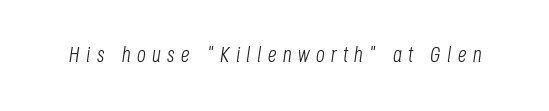
Think standard paragraph weight, or any step lighter than that. How are the letters spaced? Widely, with obvious added tracking. If you drew a line through each stem, it would be angled. The area under the type is left untouched.
